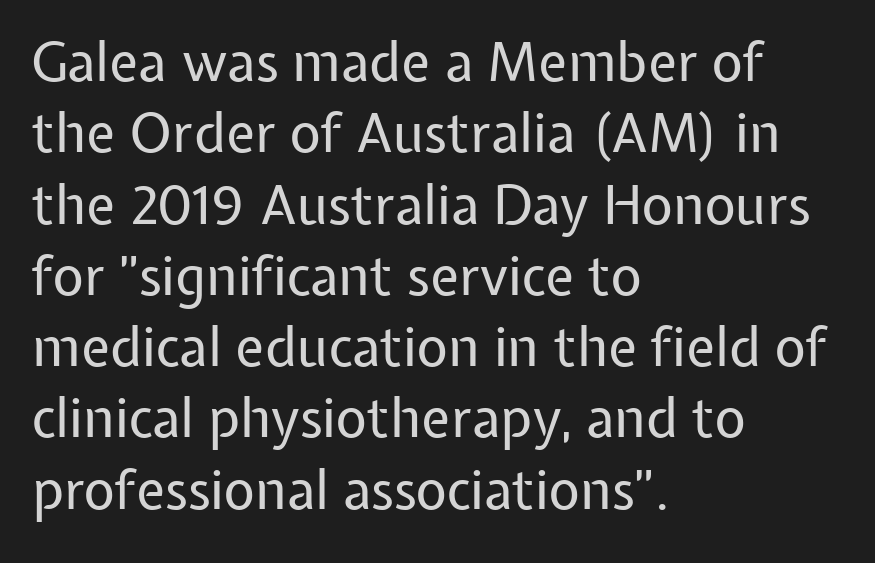
{"serif": "no", "italic": "no", "bold": "no", "weight": "regular", "width": "normal", "stroke_contrast": "low", "x_height": "medium", "monospaced": "no", "underline": "no", "align": "left", "line_spacing": "normal", "line_spacing_ratio": 1.32, "letter_spacing": "normal", "letter_spacing_em": 0.0, "glyph_px": 54}
